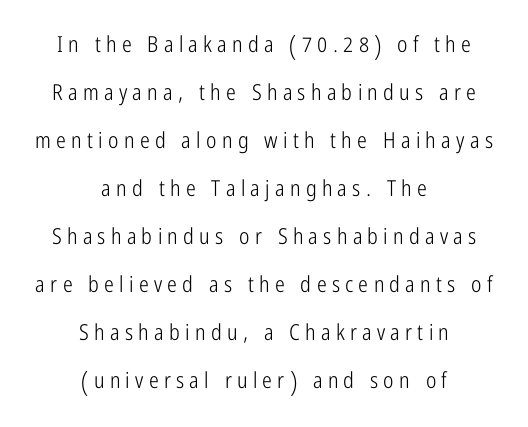
Q: Is the text bold? A: No.
Q: Is the text italic (slanted)? A: No, it is upright.
Q: Is the text underlined? A: No.
Q: How is the paragraph aligned? A: Centered.
Q: Is the spacing between letters normal or unusually wide? A: Unusually wide.
Q: Is the spacing between lines tight, normal or loose? A: Loose.
